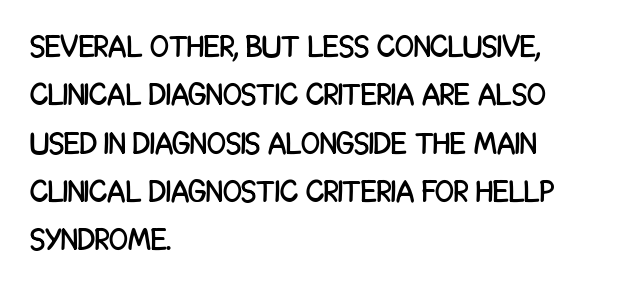
Q: Is the text italic (slanted)? A: No, it is upright.
Q: Is the typeface a serif or a sans-serif typeface? A: Sans-serif.
Q: Is the text underlined? A: No.
Q: How is the paragraph aligned? A: Left-aligned.
Q: Is the spacing between letters normal or unusually wide? A: Normal.
Q: Is the spacing between lines tight, normal or loose? A: Normal.
Q: Width (condensed, normal, or wide)? A: Condensed.
Q: Stroke contrast? A: Low.
Q: x-height? A: Large.
Q: Monospaced? A: No.
